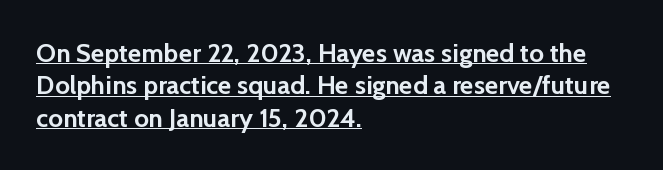
Q: Is the text bold? A: Yes.
Q: Is the text italic (slanted)? A: No, it is upright.
Q: Is the text underlined? A: Yes.
Q: How is the paragraph aligned? A: Left-aligned.
Q: Is the spacing between letters normal or unusually wide? A: Normal.
Q: Is the spacing between lines tight, normal or loose? A: Normal.
